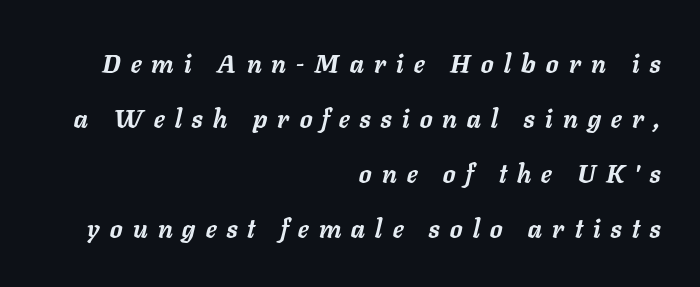
The image shows 26 px bold type, italic (leaning right); set right-aligned, loose line spacing (2.12x), unusually wide letter spacing (+0.4 em), not underlined.
